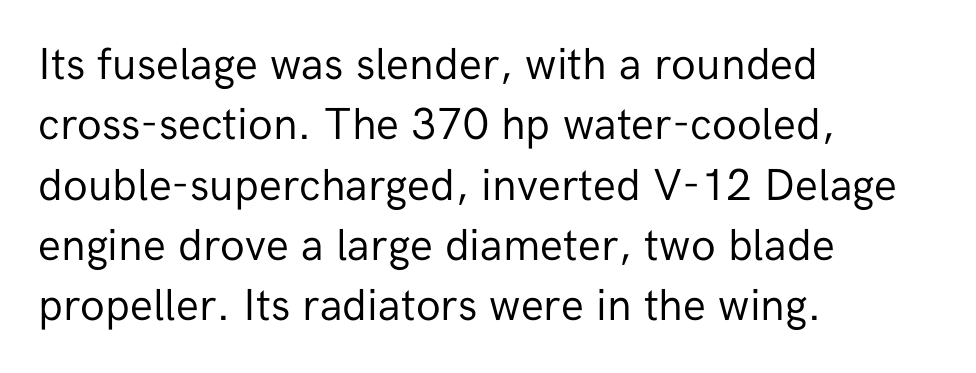
{"serif": "no", "italic": "no", "bold": "no", "weight": "regular", "width": "normal", "stroke_contrast": "low", "x_height": "medium", "monospaced": "no", "underline": "no", "align": "left", "line_spacing": "normal", "line_spacing_ratio": 1.34, "letter_spacing": "normal", "letter_spacing_em": 0.0, "glyph_px": 45}
